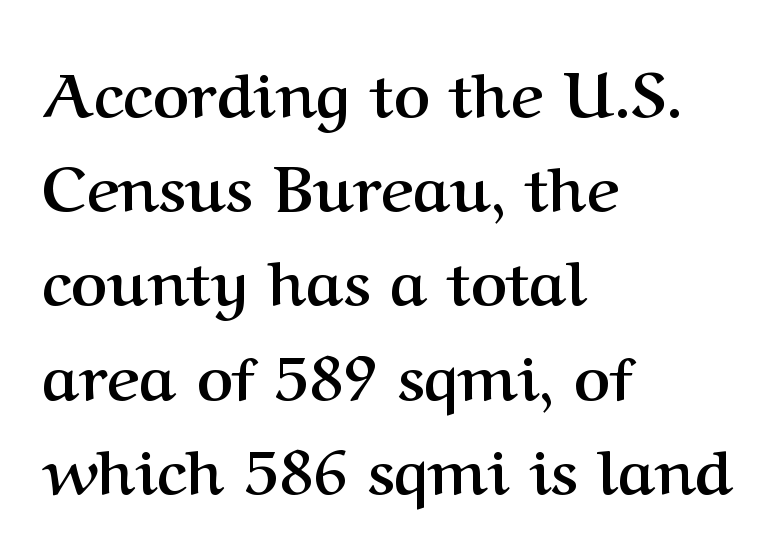
{"serif": "yes", "italic": "no", "bold": "yes", "weight": "semibold", "width": "normal", "stroke_contrast": "medium", "x_height": "medium", "monospaced": "no", "underline": "no", "align": "left", "line_spacing": "normal", "line_spacing_ratio": 1.52, "letter_spacing": "normal", "letter_spacing_em": 0.0, "glyph_px": 62}
